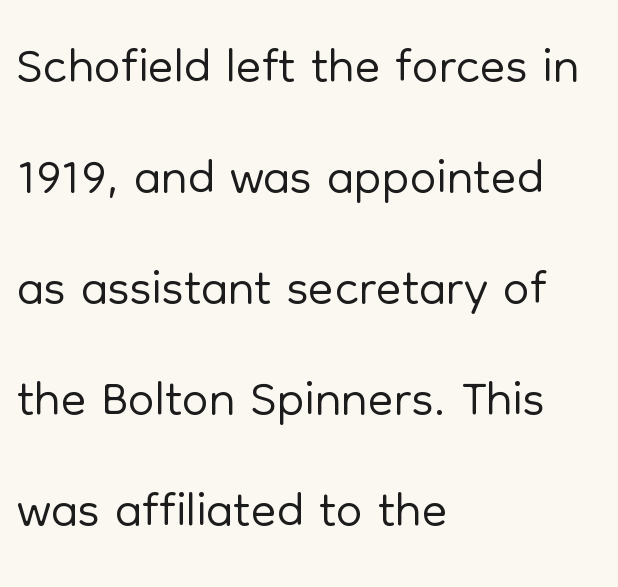
Q: Is the text bold? A: No.
Q: Is the text italic (slanted)? A: No, it is upright.
Q: Is the typeface a serif or a sans-serif typeface? A: Sans-serif.
Q: Is the text underlined? A: No.
Q: How is the paragraph aligned? A: Left-aligned.
Q: Is the spacing between letters normal or unusually wide? A: Normal.
Q: Is the spacing between lines tight, normal or loose? A: Normal.
Q: Width (condensed, normal, or wide)? A: Normal.
Q: Stroke contrast? A: Low.
Q: x-height? A: Medium.
Q: Monospaced? A: No.
